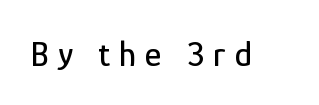
Each letter keeps its own natural width here, so spacing adapts to shape. Glance below the letters and you will spot only blank space. I'd call this a sans setting — the letters go barefoot. The lettering holds an erect, upright posture throughout.
